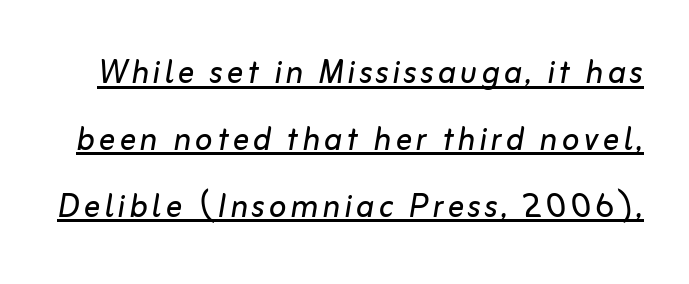
Compared with ordinary roman type, these characters are visibly tilted. Looks like regular typesetting: each glyph gets only the width it needs. Check the space under the baseline: a stroke is drawn there. The passage shown stacks its lines at a standard gap.
